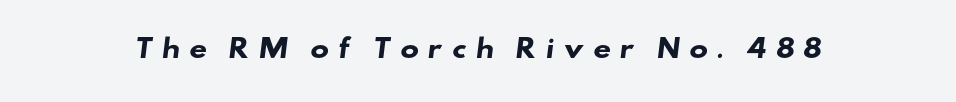
{"bold": "yes", "underline": "no", "letter_spacing": "wide", "letter_spacing_em": 0.34, "glyph_px": 25}
